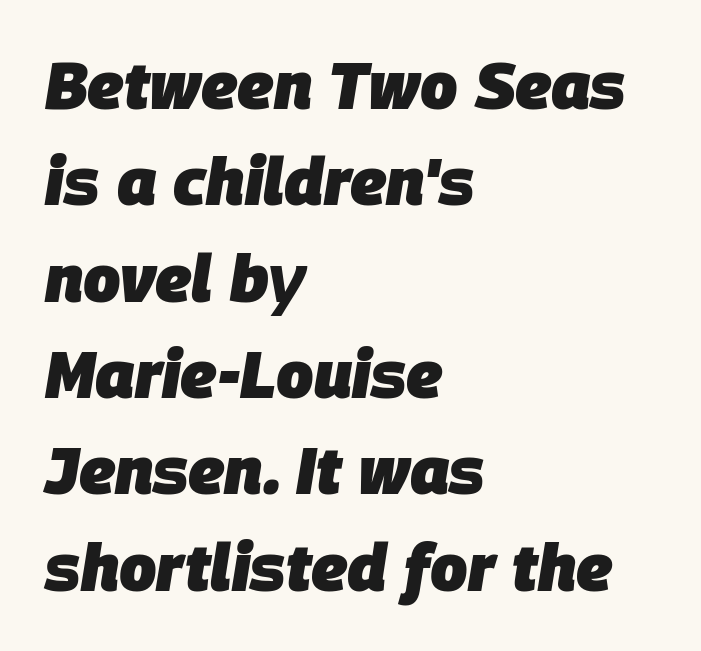
The typography opts for an oblique posture over an upright one. Varying glyph widths throughout — classic text-font behaviour. The horizontal fit of the characters is conventional and even. This block has exactly the height ordinary leading produces. Pretty heavy lettering here — definitely bold. Quick note: underline off.
